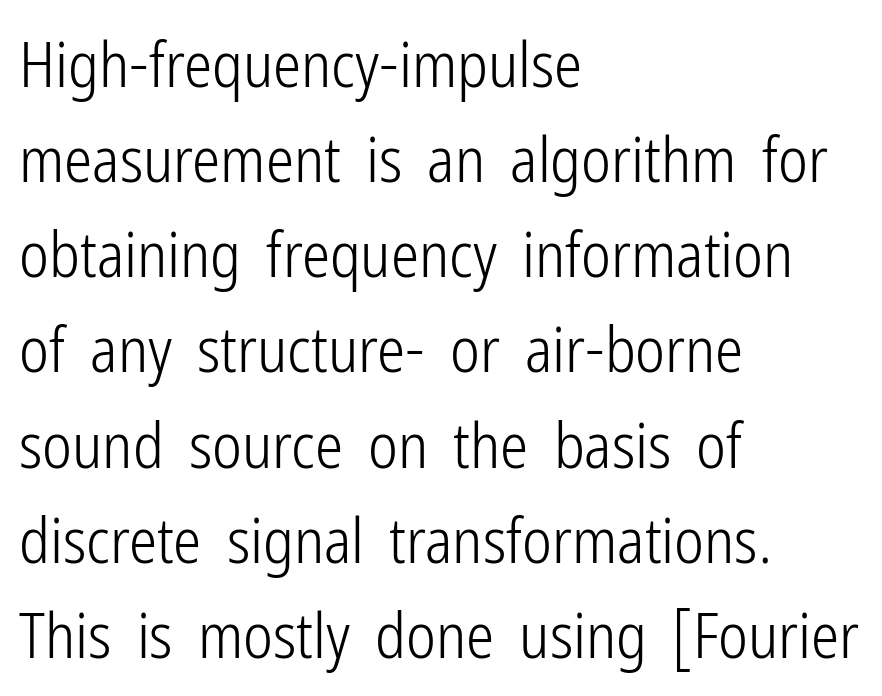
Q: Is the text bold? A: No.
Q: Is the text italic (slanted)? A: No, it is upright.
Q: Is the typeface a serif or a sans-serif typeface? A: Sans-serif.
Q: Is the text underlined? A: No.
Q: How is the paragraph aligned? A: Left-aligned.
Q: Is the spacing between letters normal or unusually wide? A: Normal.
Q: Is the spacing between lines tight, normal or loose? A: Normal.
Q: Width (condensed, normal, or wide)? A: Condensed.
Q: Stroke contrast? A: Low.
Q: x-height? A: Medium.
Q: Monospaced? A: No.
